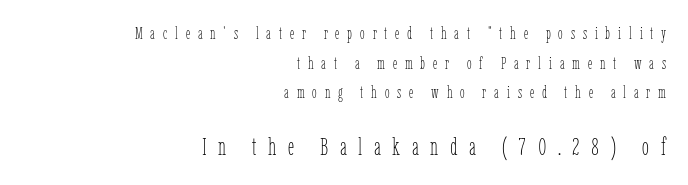
{"italic": "no", "bold": "no", "underline": "no", "align": "right", "line_spacing_ratio": 1.75, "letter_spacing": "wide", "letter_spacing_em": 0.46, "larger_block": "second", "size_ratio": 1.47, "glyph_px": 25}
